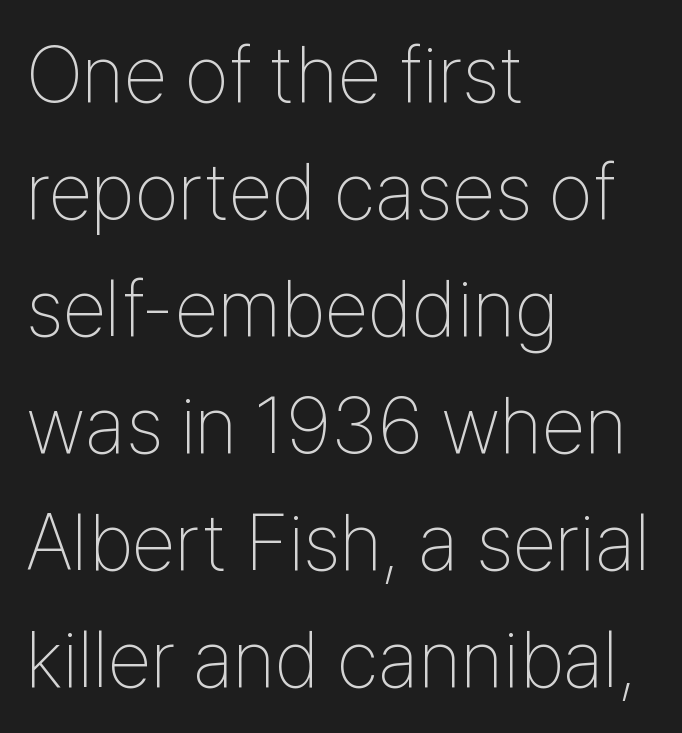
Are there feet on the stems? There aren't — it's a sans. Stem width sits at or under what a default text font uses. The type is set solid horizontally, with unmodified tracking. Descender tails drop into unmarked territory. Each new line begins a customary step beneath the previous one.
